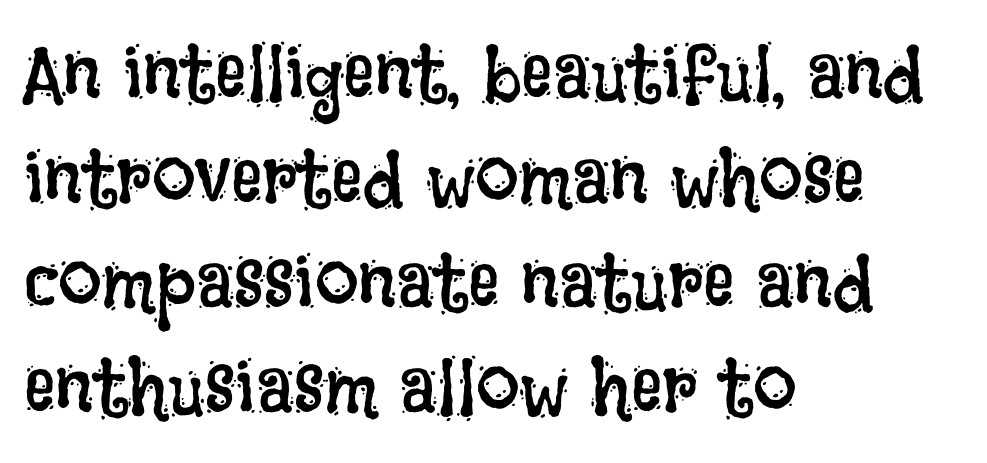
Q: Is the text bold? A: No.
Q: Is the text italic (slanted)? A: No, it is upright.
Q: Is the text underlined? A: No.
Q: How is the paragraph aligned? A: Left-aligned.
Q: Is the spacing between letters normal or unusually wide? A: Normal.
Q: Is the spacing between lines tight, normal or loose? A: Normal.
Q: Width (condensed, normal, or wide)? A: Condensed.
Q: Stroke contrast? A: Low.
Q: x-height? A: Large.
Q: Monospaced? A: No.
